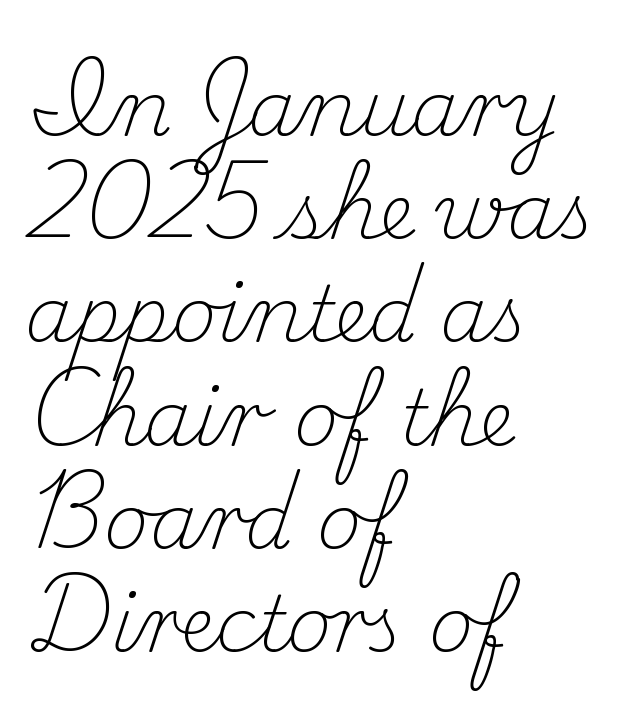
Q: Is the text bold? A: No.
Q: Is the text italic (slanted)? A: Yes.
Q: Is the typeface a serif or a sans-serif typeface? A: Serif.
Q: Is the text underlined? A: No.
Q: How is the paragraph aligned? A: Left-aligned.
Q: Is the spacing between letters normal or unusually wide? A: Normal.
Q: Is the spacing between lines tight, normal or loose? A: Normal.
Q: Width (condensed, normal, or wide)? A: Normal.
Q: Stroke contrast? A: Medium.
Q: x-height? A: Small.
Q: Monospaced? A: No.
